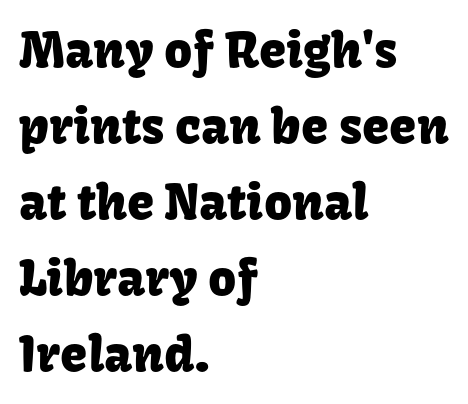
The image shows 49 px sans-serif type, upright; set left-aligned, normal line spacing (1.55x), normal letter spacing, not underlined; low stroke contrast and a medium x-height.
